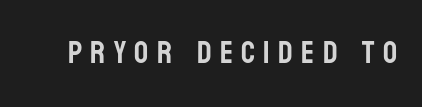
Bare-footed words on every line. The letters stand upright; this is a roman face. Does extra space separate the letters? Yes, quite a lot of it. A typesetter would call this proportional, since set widths differ per character.
